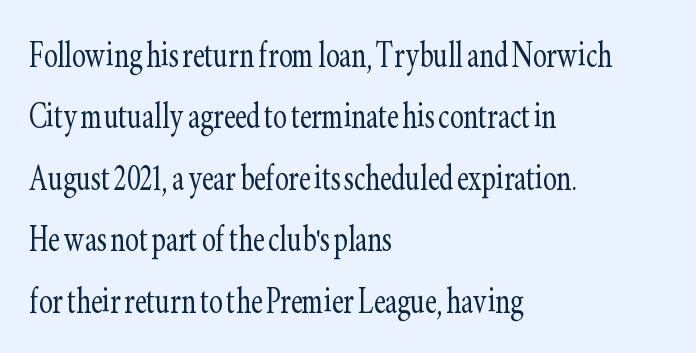
Q: Is the text bold? A: No.
Q: Is the text italic (slanted)? A: No, it is upright.
Q: Is the typeface a serif or a sans-serif typeface? A: Serif.
Q: Is the text underlined? A: No.
Q: How is the paragraph aligned? A: Left-aligned.
Q: Is the spacing between letters normal or unusually wide? A: Normal.
Q: Is the spacing between lines tight, normal or loose? A: Normal.
Q: Width (condensed, normal, or wide)? A: Condensed.
Q: Stroke contrast? A: Low.
Q: x-height? A: Small.
Q: Monospaced? A: No.
